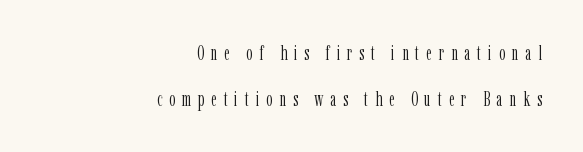
{"italic": "no", "bold": "no", "underline": "no", "align": "right", "line_spacing": "loose", "line_spacing_ratio": 2.28, "letter_spacing": "wide", "letter_spacing_em": 0.33, "glyph_px": 20}
